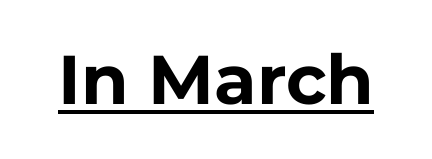
{"serif": "no", "italic": "no", "bold": "yes", "weight": "bold", "width": "normal", "stroke_contrast": "low", "x_height": "medium", "monospaced": "no", "underline": "yes", "letter_spacing": "normal", "letter_spacing_em": 0.0, "glyph_px": 69}
